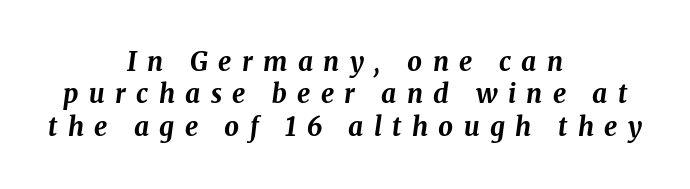
{"italic": "yes", "lean": "right", "slant_degrees": 8, "bold": "yes", "underline": "no", "align": "center", "line_spacing": "normal", "line_spacing_ratio": 1.25, "letter_spacing": "wide", "letter_spacing_em": 0.4, "glyph_px": 26}
